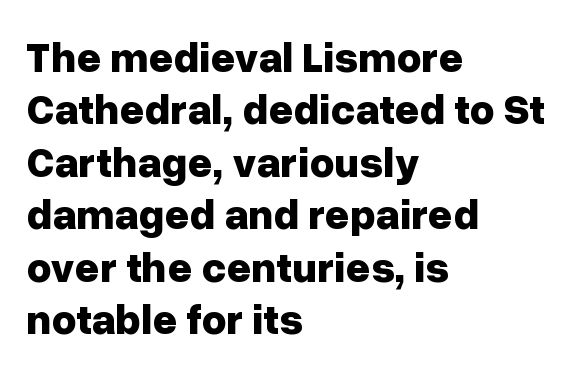
{"serif": "no", "italic": "no", "bold": "yes", "weight": "bold", "width": "normal", "stroke_contrast": "low", "x_height": "medium", "monospaced": "no", "underline": "no", "align": "left", "line_spacing_ratio": 1.22, "letter_spacing": "normal", "letter_spacing_em": 0.0, "glyph_px": 43}
